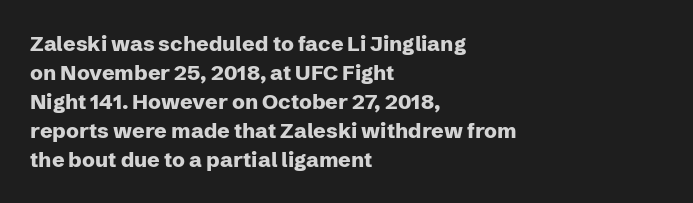
Q: Is the text bold? A: Yes.
Q: Is the text italic (slanted)? A: No, it is upright.
Q: Is the text underlined? A: No.
Q: How is the paragraph aligned? A: Left-aligned.
Q: Is the spacing between letters normal or unusually wide? A: Normal.
Q: Is the spacing between lines tight, normal or loose? A: Normal.
